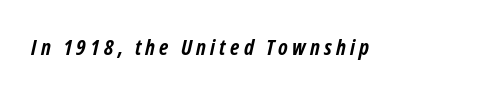
Q: Is the text bold? A: Yes.
Q: Is the text italic (slanted)? A: Yes, it leans right by about 12 degrees.
Q: Is the text underlined? A: No.
